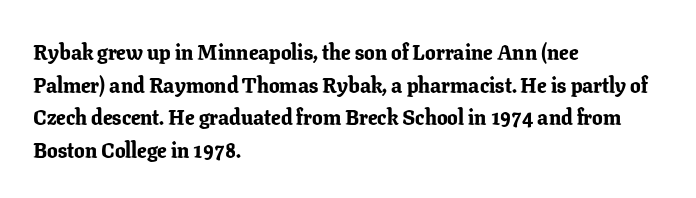
The rendering anchors every line to the left-hand side. In terms of posture, this sample is upright. This sample uses plain, unmodified letter spacing. The gap between lines stays unmarked.
